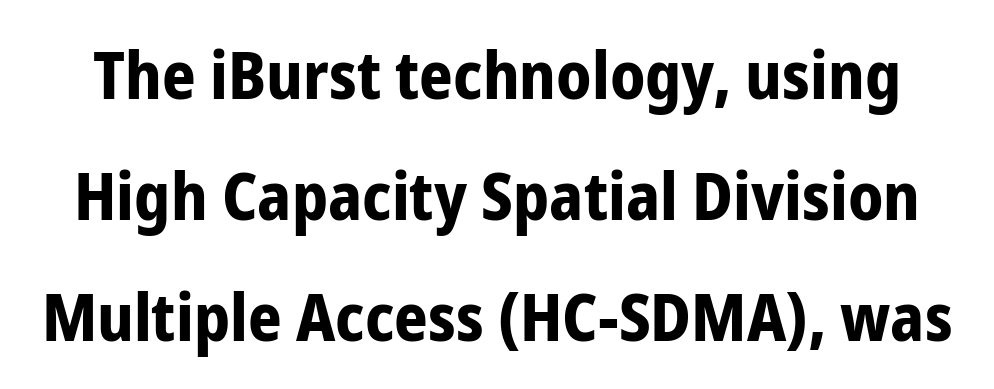
Q: Is the text bold? A: Yes.
Q: Is the text italic (slanted)? A: No, it is upright.
Q: Is the typeface a serif or a sans-serif typeface? A: Sans-serif.
Q: Is the text underlined? A: No.
Q: Is the spacing between letters normal or unusually wide? A: Normal.
Q: Width (condensed, normal, or wide)? A: Condensed.
Q: Stroke contrast? A: Low.
Q: x-height? A: Medium.
Q: Monospaced? A: No.
